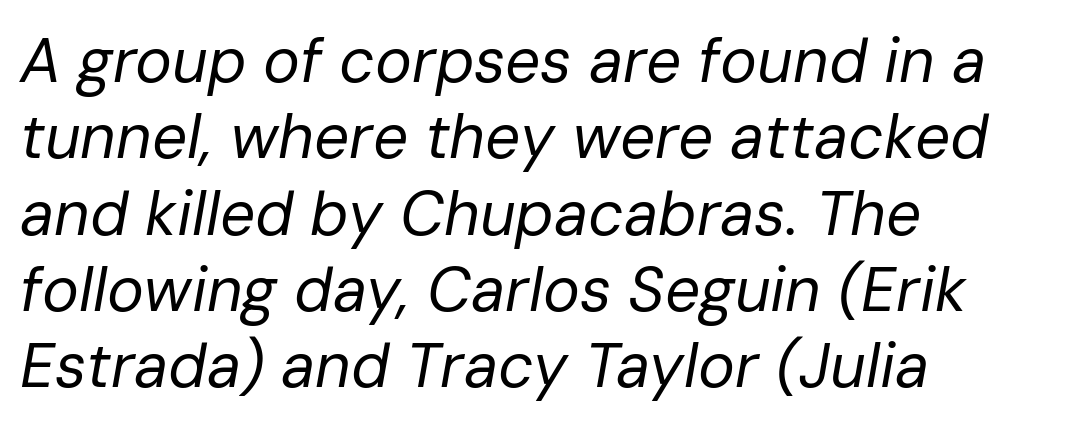
Q: Is the text bold? A: No.
Q: Is the text italic (slanted)? A: Yes, it leans right by about 10 degrees.
Q: Is the text underlined? A: No.
Q: How is the paragraph aligned? A: Left-aligned.
Q: Is the spacing between letters normal or unusually wide? A: Normal.
Q: Width (condensed, normal, or wide)? A: Normal.
Q: Stroke contrast? A: Low.
Q: x-height? A: Medium.
Q: Monospaced? A: No.
